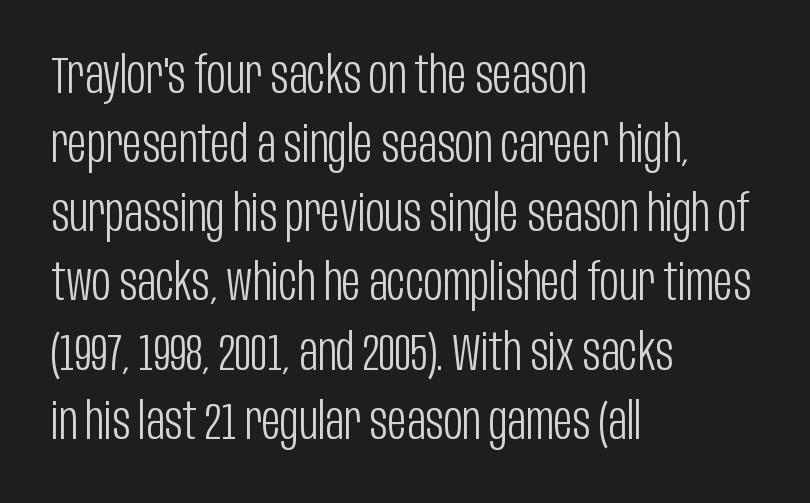
Q: Is the text bold? A: No.
Q: Is the text italic (slanted)? A: No, it is upright.
Q: Is the typeface a serif or a sans-serif typeface? A: Sans-serif.
Q: Is the text underlined? A: No.
Q: How is the paragraph aligned? A: Left-aligned.
Q: Is the spacing between letters normal or unusually wide? A: Normal.
Q: Is the spacing between lines tight, normal or loose? A: Normal.
Q: Width (condensed, normal, or wide)? A: Condensed.
Q: Stroke contrast? A: Low.
Q: x-height? A: Large.
Q: Monospaced? A: No.
